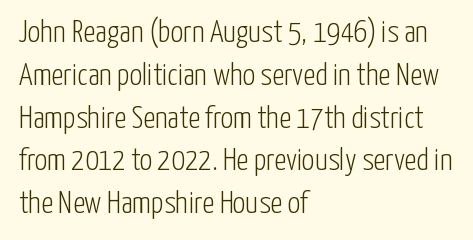
Q: Is the text bold? A: No.
Q: Is the text italic (slanted)? A: No, it is upright.
Q: Is the typeface a serif or a sans-serif typeface? A: Sans-serif.
Q: Is the text underlined? A: No.
Q: How is the paragraph aligned? A: Left-aligned.
Q: Is the spacing between letters normal or unusually wide? A: Normal.
Q: Is the spacing between lines tight, normal or loose? A: Normal.
Q: Width (condensed, normal, or wide)? A: Condensed.
Q: Stroke contrast? A: Low.
Q: x-height? A: Medium.
Q: Monospaced? A: No.
